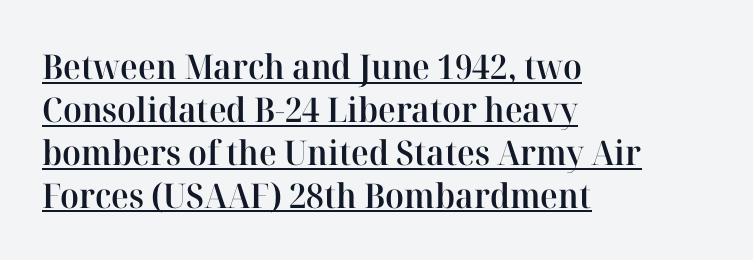
{"serif": "yes", "italic": "no", "bold": "semi", "weight": "semibold", "width": "normal", "stroke_contrast": "high", "x_height": "medium", "monospaced": "no", "underline": "yes", "align": "left", "line_spacing": "normal", "line_spacing_ratio": 1.26, "letter_spacing": "normal", "letter_spacing_em": 0.0, "glyph_px": 34}
